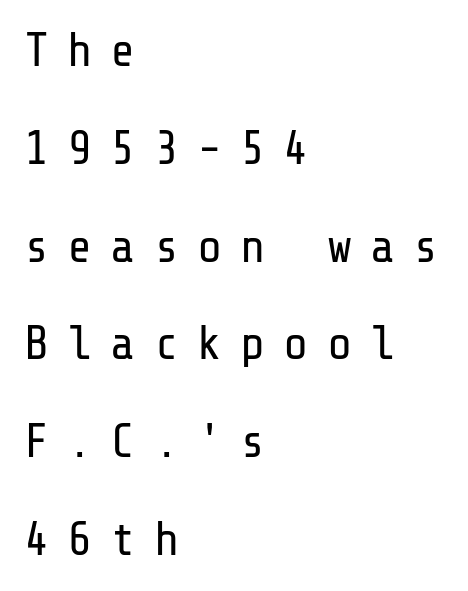
Q: Is the text bold? A: No.
Q: Is the text italic (slanted)? A: No, it is upright.
Q: Is the typeface a serif or a sans-serif typeface? A: Sans-serif.
Q: Is the text underlined? A: No.
Q: How is the paragraph aligned? A: Left-aligned.
Q: Is the spacing between letters normal or unusually wide? A: Unusually wide.
Q: Is the spacing between lines tight, normal or loose? A: Loose.
Q: Width (condensed, normal, or wide)? A: Normal.
Q: Stroke contrast? A: Low.
Q: x-height? A: Medium.
